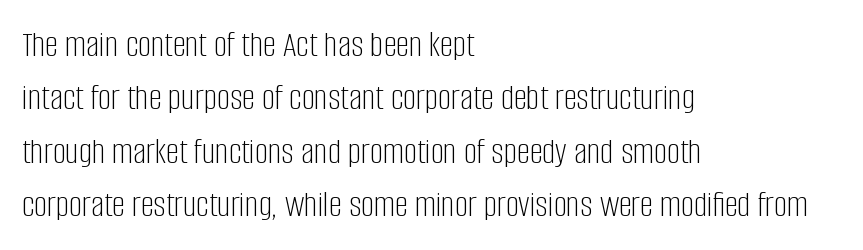
A classic flush-left, rag-right setting is used for this passage. Only glyphs here, with clear space below each row. Grotesque or geometric, the face here clearly has no serifs. Is this a heavy cut? Hardly; it is regular or lighter. Looks like regular typesetting: each glyph gets only the width it needs.
